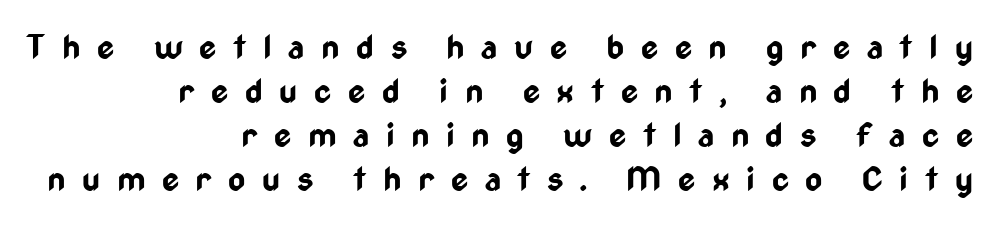
Q: Is the text bold? A: Yes.
Q: Is the text italic (slanted)? A: No, it is upright.
Q: Is the typeface a serif or a sans-serif typeface? A: Sans-serif.
Q: Is the text underlined? A: No.
Q: How is the paragraph aligned? A: Right-aligned.
Q: Is the spacing between letters normal or unusually wide? A: Unusually wide.
Q: Is the spacing between lines tight, normal or loose? A: Normal.
Q: Width (condensed, normal, or wide)? A: Condensed.
Q: Stroke contrast? A: Low.
Q: x-height? A: Medium.
Q: Monospaced? A: No.
